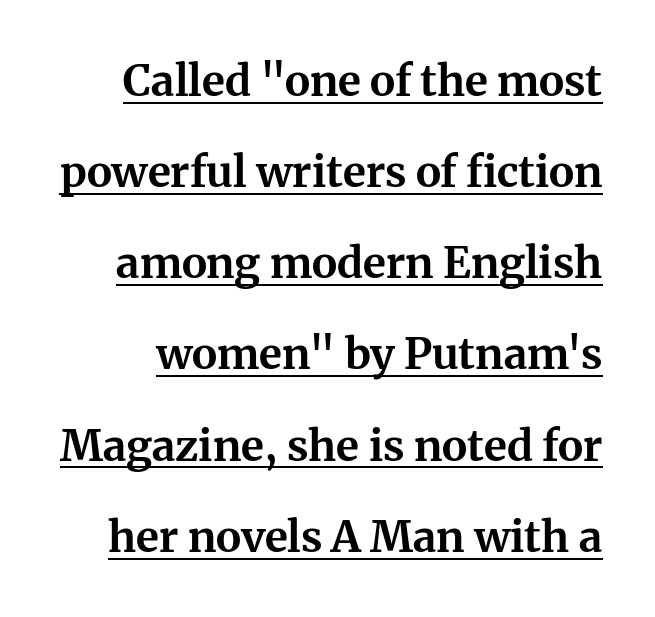
The font's upright variant was chosen for this text. This sample has the flowing, uneven cadence of proportional lettering. A continuous stroke trails under the words, as in a hyperlink. Line spacing here is loose.
